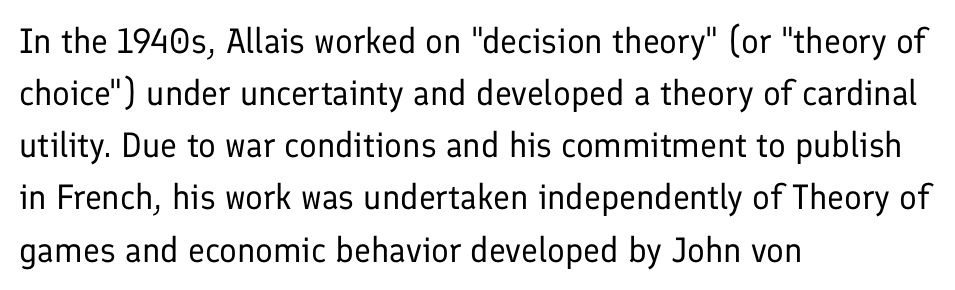
Q: Is the text bold? A: No.
Q: Is the text italic (slanted)? A: No, it is upright.
Q: Is the typeface a serif or a sans-serif typeface? A: Sans-serif.
Q: Is the text underlined? A: No.
Q: How is the paragraph aligned? A: Left-aligned.
Q: Is the spacing between letters normal or unusually wide? A: Normal.
Q: Is the spacing between lines tight, normal or loose? A: Normal.
Q: Width (condensed, normal, or wide)? A: Normal.
Q: Stroke contrast? A: Low.
Q: x-height? A: Medium.
Q: Monospaced? A: No.
